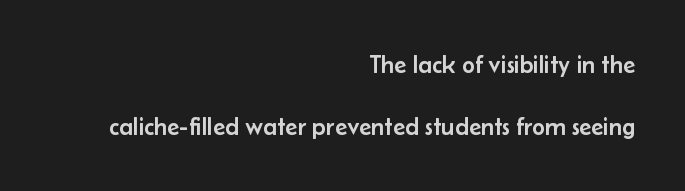
{"italic": "no", "underline": "no", "align": "right", "line_spacing": "loose", "line_spacing_ratio": 2.48, "letter_spacing": "normal", "letter_spacing_em": 0.0, "glyph_px": 25}
